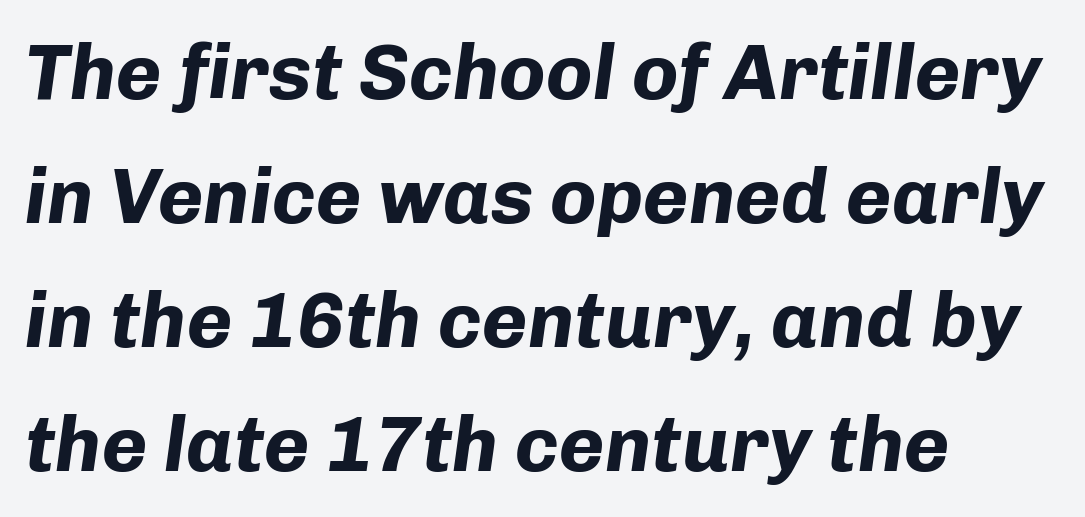
{"italic": "yes", "lean": "right", "slant_degrees": 8, "bold": "yes", "weight": "bold", "width": "normal", "stroke_contrast": "low", "x_height": "medium", "monospaced": "no", "underline": "no", "align": "left", "line_spacing": "normal", "line_spacing_ratio": 1.59, "letter_spacing": "normal", "letter_spacing_em": 0.0, "glyph_px": 78}
